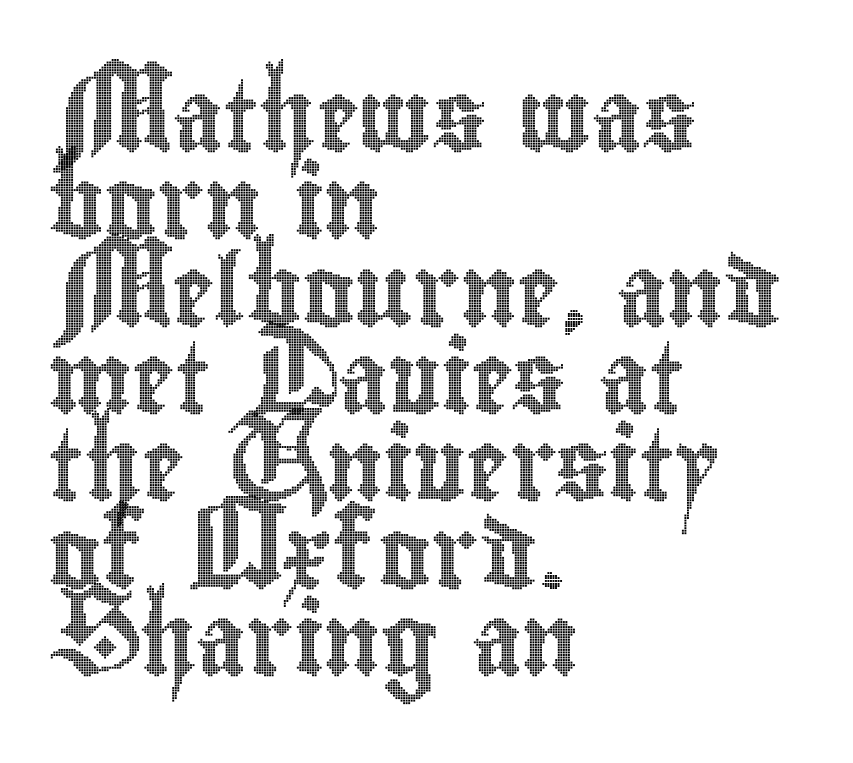
Q: Is the text italic (slanted)? A: No, it is upright.
Q: Is the text underlined? A: No.
Q: How is the paragraph aligned? A: Left-aligned.
Q: Is the spacing between letters normal or unusually wide? A: Normal.
Q: Width (condensed, normal, or wide)? A: Condensed.
Q: x-height? A: Small.
Q: Monospaced? A: No.
